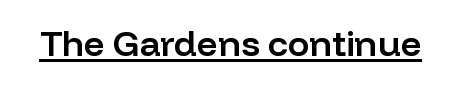
Q: Is the text bold? A: Semi-bold.
Q: Is the text italic (slanted)? A: No, it is upright.
Q: Is the typeface a serif or a sans-serif typeface? A: Sans-serif.
Q: Is the text underlined? A: Yes.
Q: Is the spacing between letters normal or unusually wide? A: Normal.
Q: Width (condensed, normal, or wide)? A: Normal.
Q: Stroke contrast? A: Low.
Q: x-height? A: Medium.
Q: Monospaced? A: No.
